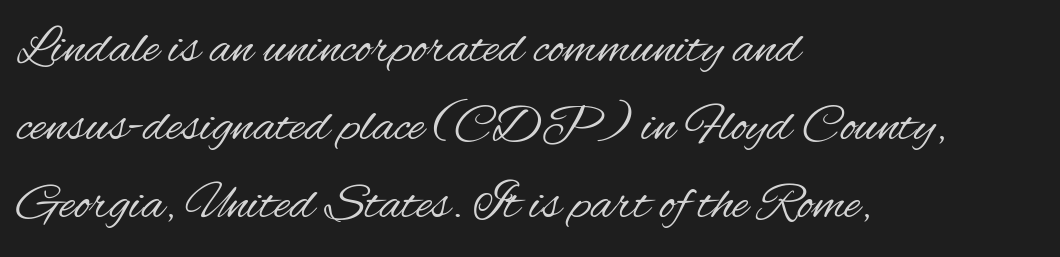
The image shows 53 px regular-weight, condensed sans-serif type; set left-aligned, normal line spacing (1.47x), normal letter spacing, not underlined; medium stroke contrast and a small x-height.
